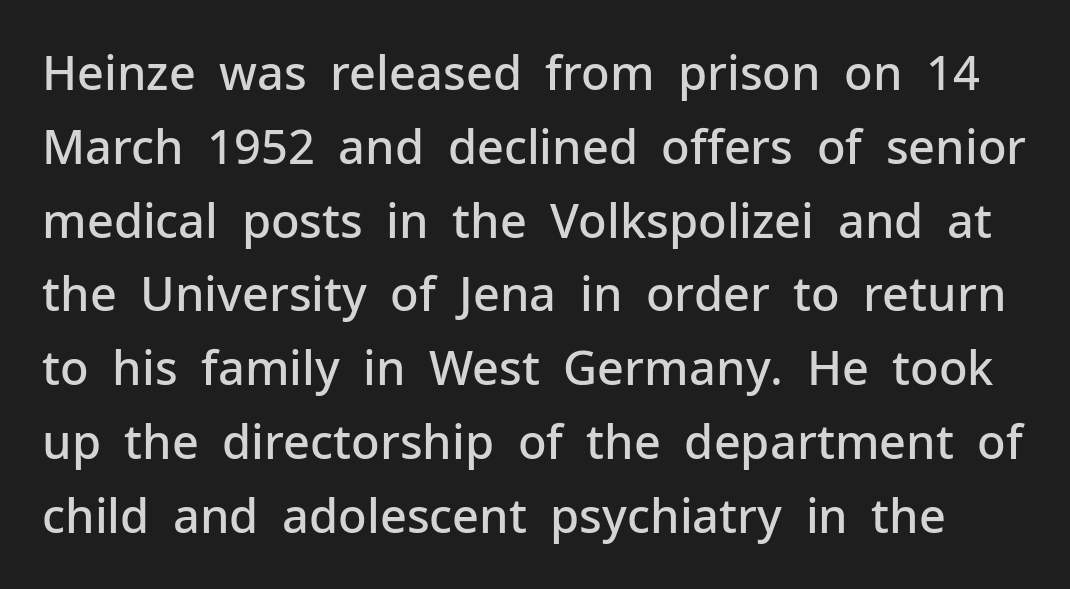
Q: Is the text bold? A: Semi-bold.
Q: Is the text italic (slanted)? A: No, it is upright.
Q: Is the typeface a serif or a sans-serif typeface? A: Sans-serif.
Q: Is the text underlined? A: No.
Q: Is the spacing between letters normal or unusually wide? A: Normal.
Q: Is the spacing between lines tight, normal or loose? A: Normal.
Q: Width (condensed, normal, or wide)? A: Normal.
Q: Stroke contrast? A: Low.
Q: x-height? A: Medium.
Q: Monospaced? A: No.
